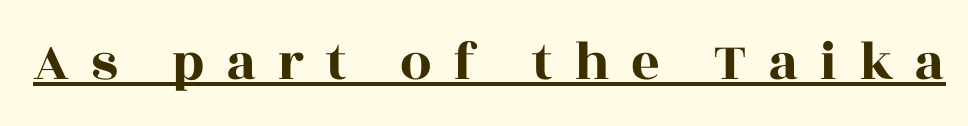
The image shows 56 px wide serif type, upright; set unusually wide letter spacing (+0.38 em), underlined; a large x-height.
